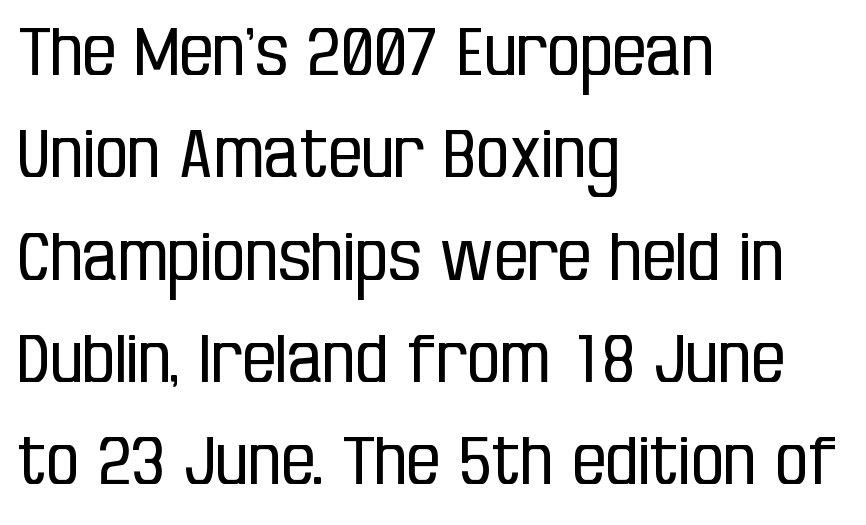
Q: Is the text bold? A: No.
Q: Is the text italic (slanted)? A: No, it is upright.
Q: Is the typeface a serif or a sans-serif typeface? A: Sans-serif.
Q: Is the text underlined? A: No.
Q: How is the paragraph aligned? A: Left-aligned.
Q: Is the spacing between letters normal or unusually wide? A: Normal.
Q: Is the spacing between lines tight, normal or loose? A: Normal.
Q: Width (condensed, normal, or wide)? A: Condensed.
Q: Stroke contrast? A: Low.
Q: x-height? A: Large.
Q: Monospaced? A: No.
